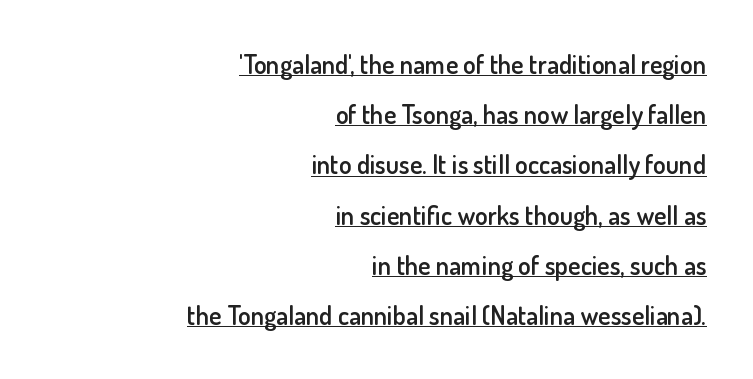
The typesetter has applied underlining to the passage shown. Weight: semibold (demi). In terms of posture, this sample is upright. The lines are spread far apart with generous leading.
